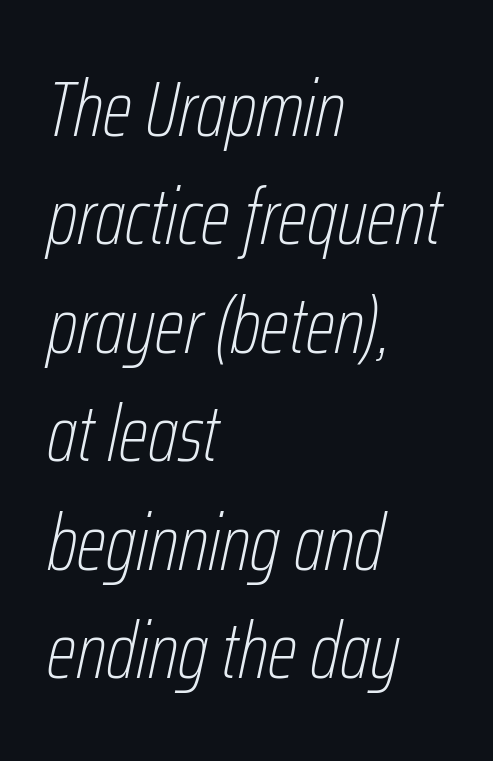
Q: Is the text bold? A: No.
Q: Is the text italic (slanted)? A: Yes, it leans right by about 12 degrees.
Q: Is the text underlined? A: No.
Q: How is the paragraph aligned? A: Left-aligned.
Q: Is the spacing between letters normal or unusually wide? A: Normal.
Q: Is the spacing between lines tight, normal or loose? A: Normal.
Q: Width (condensed, normal, or wide)? A: Condensed.
Q: Stroke contrast? A: Low.
Q: x-height? A: Medium.
Q: Monospaced? A: No.
